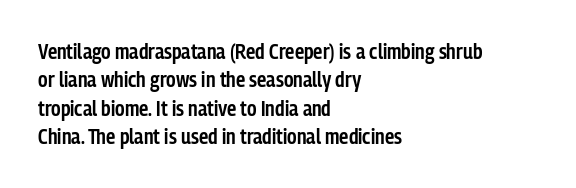
Q: Is the text bold? A: Semi-bold.
Q: Is the text italic (slanted)? A: No, it is upright.
Q: Is the text underlined? A: No.
Q: How is the paragraph aligned? A: Left-aligned.
Q: Is the spacing between letters normal or unusually wide? A: Normal.
Q: Is the spacing between lines tight, normal or loose? A: Normal.
